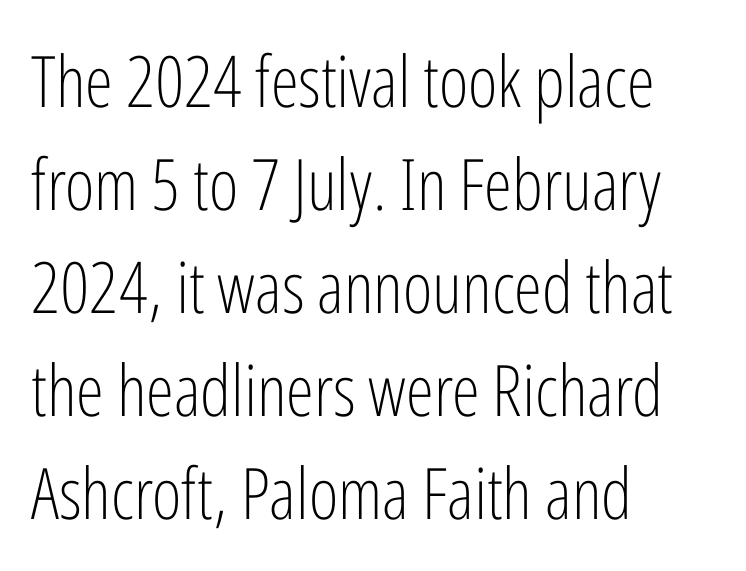
Decoration check: the copy has no underline. Heaviness? Minimal to ordinary, like unemphasized prose. Letterform terminals end flat and unadorned throughout the passage. Each line starts at the same left margin while the right side varies. Is the letter spacing exaggerated? No — it looks like the ordinary default. Proportional: the letters do not fall into vertical columns.
